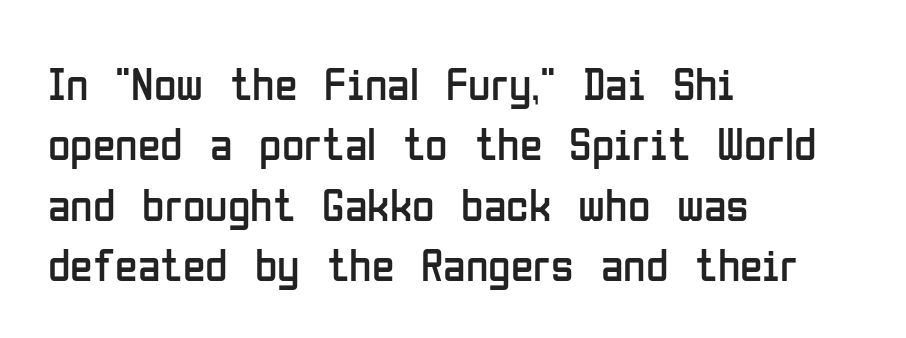
This rendering leaves character spacing at its baseline value. Whoever set this chose a conventional vertical rhythm. The ragged edge is on the right, which tells us the setting is flush left. You could not count columns in this text — the font is proportionally spaced.
